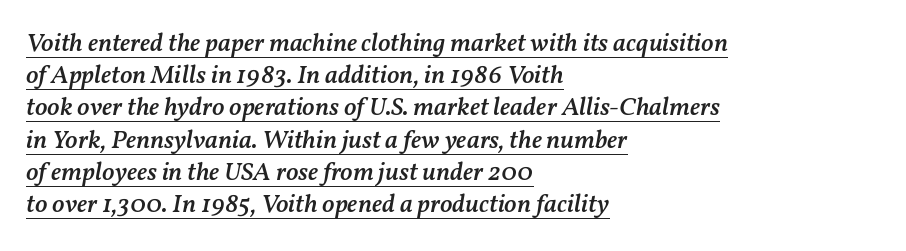
{"italic": "yes", "lean": "right", "slant_degrees": 11, "bold": "semi", "underline": "yes", "align": "left", "line_spacing_ratio": 1.24, "letter_spacing": "normal", "letter_spacing_em": 0.0, "glyph_px": 26}
